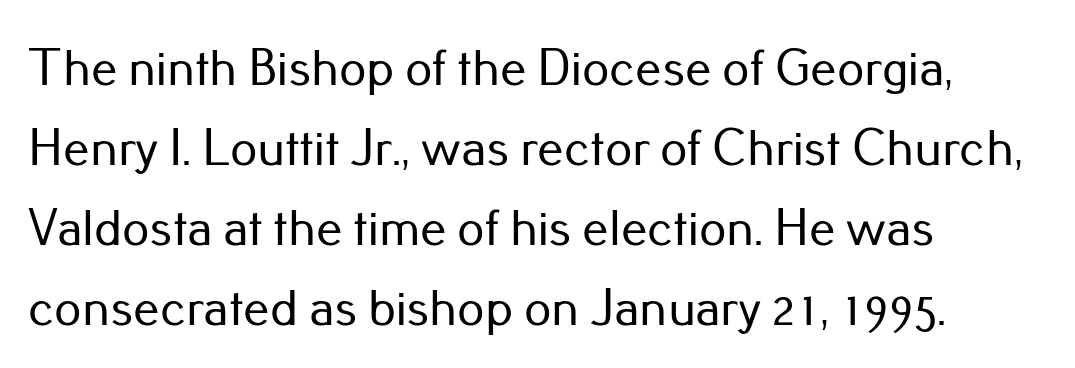
The image shows 53 px sans-serif type, upright; set left-aligned, normal line spacing (1.51x), normal letter spacing, not underlined; low stroke contrast and a small x-height.
